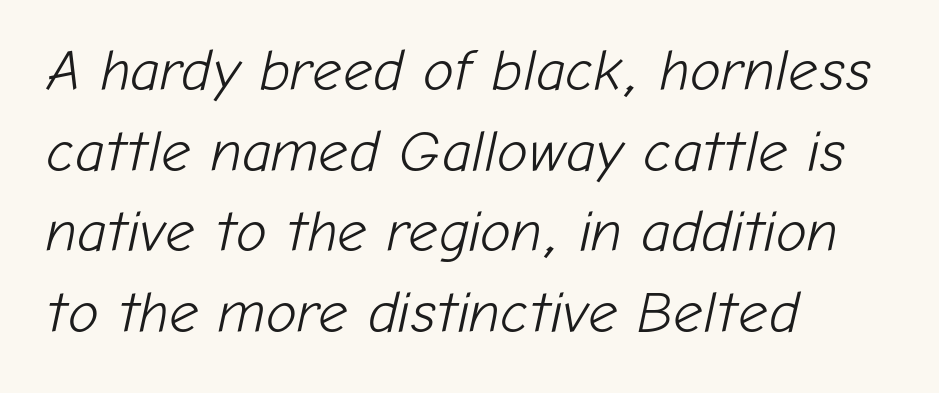
The font is comparable to plain body text, perhaps lighter. Rows of type keep a routine distance in the vertical direction. Words float on clear page, feet unadorned. Layout note: lines flush left.
